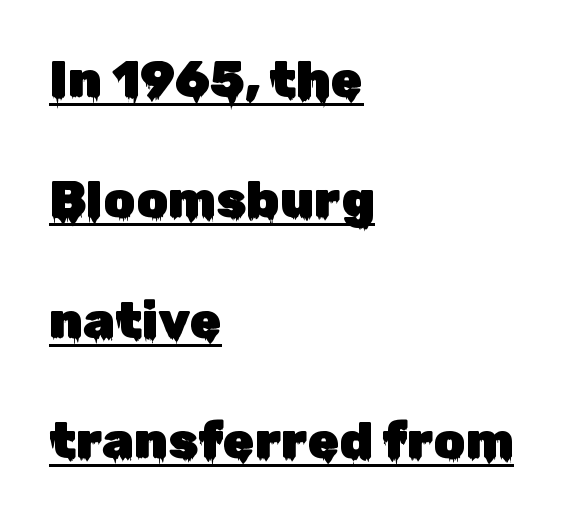
{"serif": "no", "italic": "no", "width": "normal", "stroke_contrast": "low", "x_height": "medium", "monospaced": "no", "underline": "yes", "align": "left", "line_spacing": "loose", "line_spacing_ratio": 2.36, "letter_spacing": "normal", "letter_spacing_em": 0.0, "glyph_px": 51}
